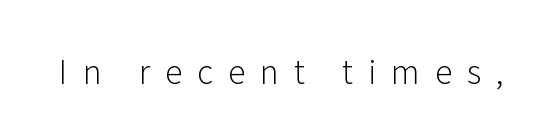
Compared with typical body copy, the letter spacing here is much looser. Has an underline been added? It has not. No extra ink here — the face is not bold. These lines are rendered in a variable-pitch font. Serifs: no, the terminals of the letterforms are clean. Posture: vertical.
